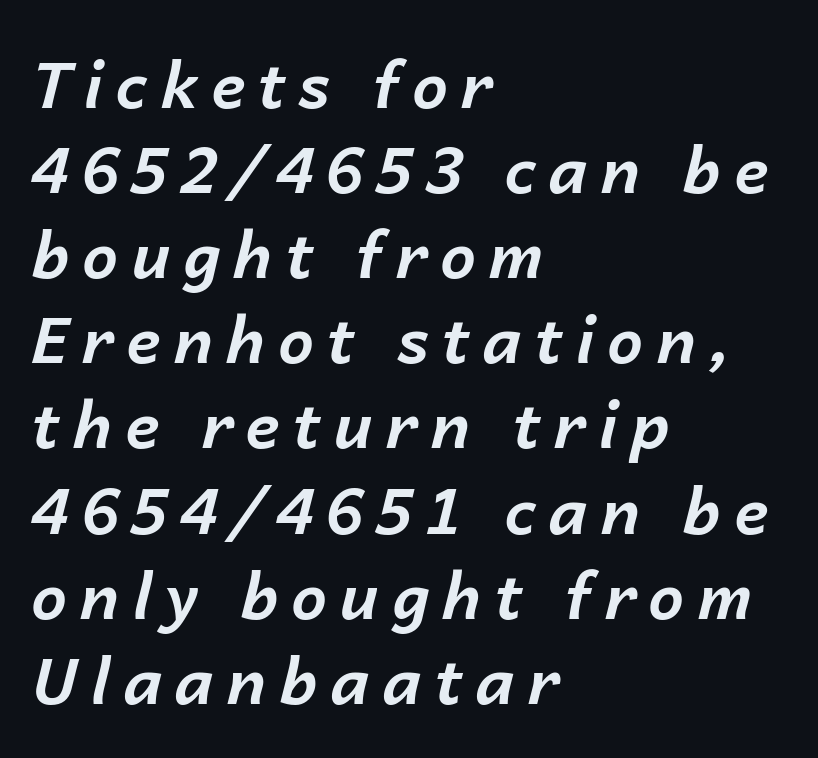
{"italic": "yes", "lean": "right", "slant_degrees": 14, "bold": "yes", "weight": "bold", "width": "normal", "stroke_contrast": "low", "x_height": "medium", "monospaced": "no", "underline": "no", "align": "left", "line_spacing": "normal", "line_spacing_ratio": 1.33, "letter_spacing": "wide", "letter_spacing_em": 0.2, "glyph_px": 64}
